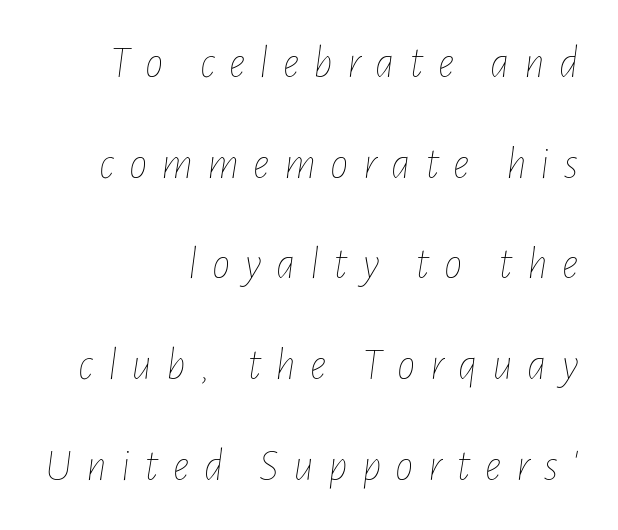
The image shows 46 px thin, condensed type, italic (leaning right); set right-aligned, loose line spacing (2.19x), unusually wide letter spacing (+0.31 em), not underlined; low stroke contrast and a medium x-height.
